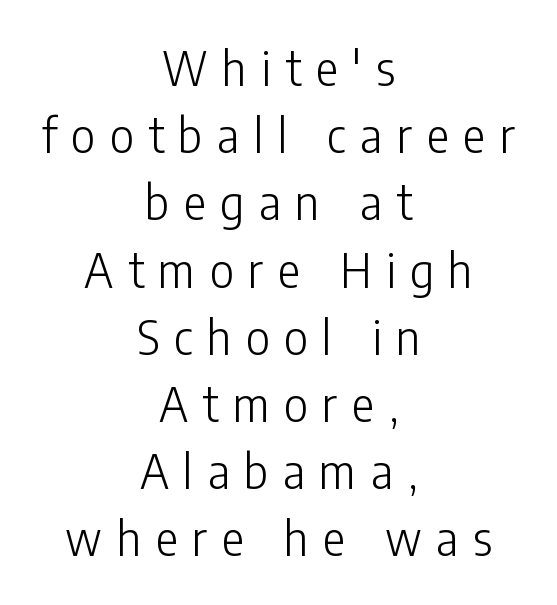
The image shows 47 px light, condensed sans-serif type, upright; set centered, normal line spacing (1.43x), unusually wide letter spacing (+0.31 em), not underlined; low stroke contrast and a medium x-height.
